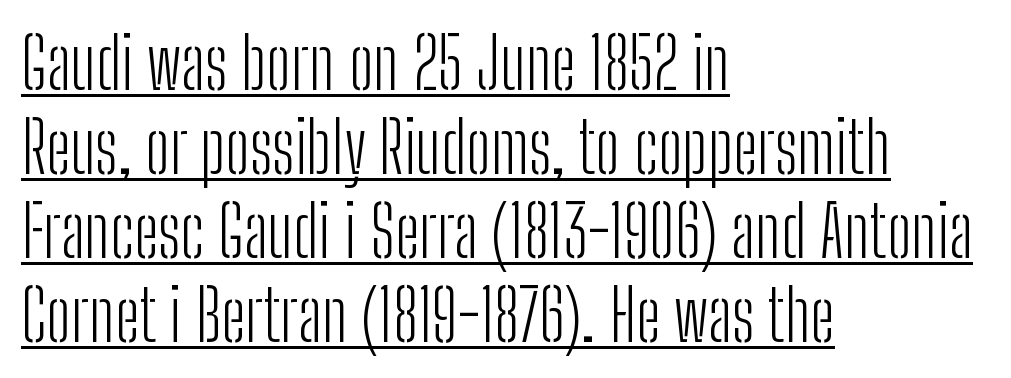
{"serif": "no", "italic": "no", "bold": "no", "weight": "light", "width": "condensed", "stroke_contrast": "low", "x_height": "medium", "monospaced": "no", "underline": "yes", "align": "left", "line_spacing_ratio": 1.2, "letter_spacing": "normal", "letter_spacing_em": 0.0, "glyph_px": 70}
